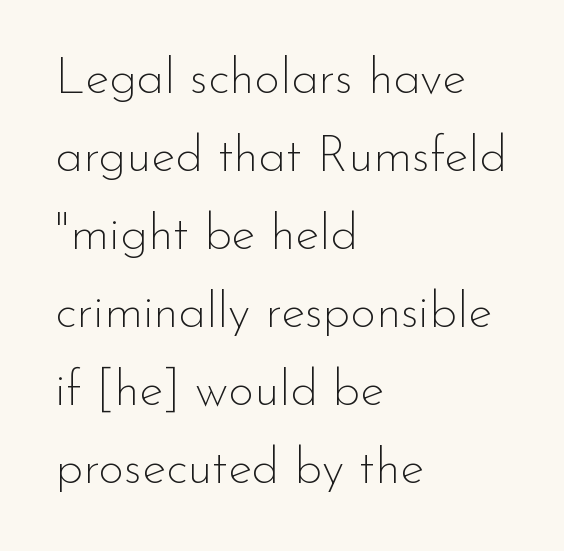
Q: Is the text bold? A: No.
Q: Is the text italic (slanted)? A: No, it is upright.
Q: Is the typeface a serif or a sans-serif typeface? A: Sans-serif.
Q: Is the text underlined? A: No.
Q: How is the paragraph aligned? A: Left-aligned.
Q: Is the spacing between letters normal or unusually wide? A: Normal.
Q: Is the spacing between lines tight, normal or loose? A: Normal.
Q: Width (condensed, normal, or wide)? A: Normal.
Q: Stroke contrast? A: Low.
Q: x-height? A: Small.
Q: Monospaced? A: No.
